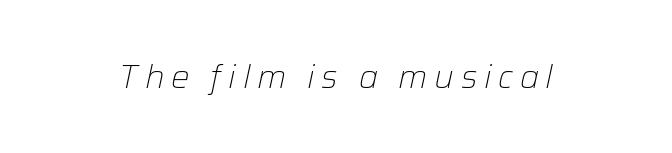
Weight: in the light-to-regular range. A typesetter would call this proportional, since set widths differ per character. Check the space under the baseline: it is left empty. Short note: letters widely spaced. It's the slanting kind of type.
